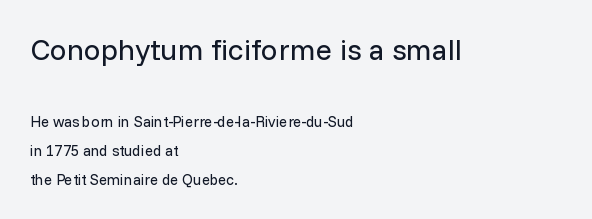
Q: Is the text bold? A: No.
Q: Is the text italic (slanted)? A: No, it is upright.
Q: Is the typeface a serif or a sans-serif typeface? A: Sans-serif.
Q: Is the text underlined? A: No.
Q: How is the paragraph aligned? A: Left-aligned.
Q: Is the spacing between letters normal or unusually wide? A: Normal.
Q: Is the spacing between lines tight, normal or loose? A: Loose.
Q: Which block of text is set in a larger size, the first (top) or the second (bottom)? A: The first (top) one.
Q: Width (condensed, normal, or wide)? A: Normal.
Q: Stroke contrast? A: Low.
Q: x-height? A: Medium.
Q: Monospaced? A: No.
